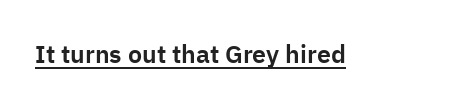
{"italic": "no", "underline": "yes", "letter_spacing": "normal", "letter_spacing_em": 0.0, "glyph_px": 25}
